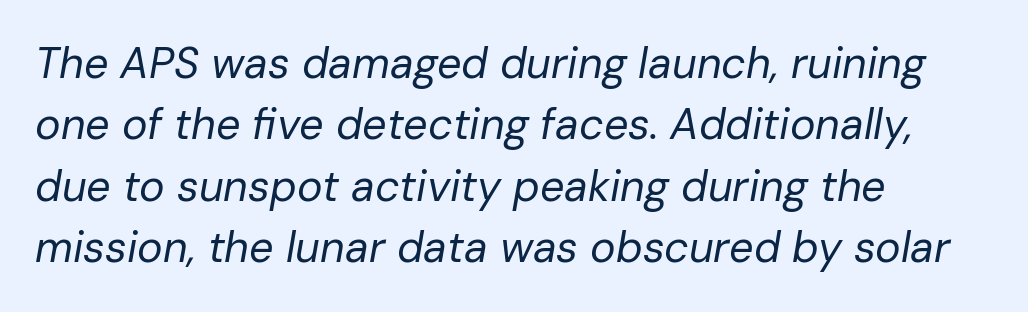
{"italic": "yes", "lean": "right", "slant_degrees": 10, "bold": "no", "weight": "regular", "width": "normal", "stroke_contrast": "low", "x_height": "medium", "monospaced": "no", "underline": "no", "align": "left", "line_spacing": "normal", "line_spacing_ratio": 1.43, "letter_spacing": "normal", "letter_spacing_em": 0.0, "glyph_px": 43}
